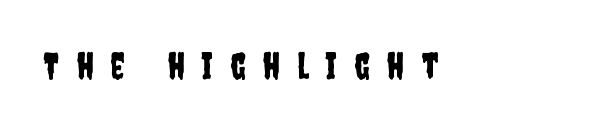
A roman cut, with each character standing at attention. Quick note: underline off. The letters advance in unequal steps, a hallmark of proportional type. The type is letterspaced generously, with wide tracking.
